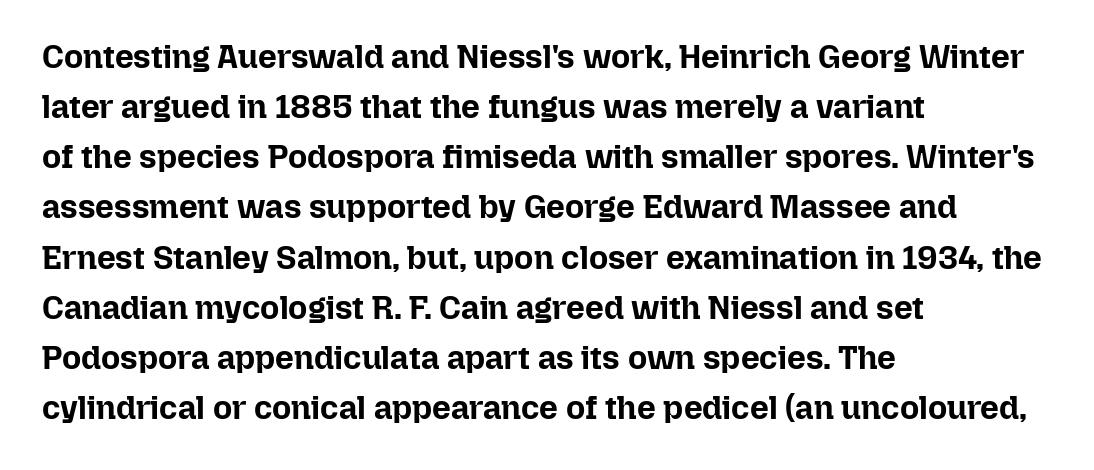
The image shows 33 px bold type, upright; set left-aligned, normal line spacing (1.52x), normal letter spacing, not underlined; low stroke contrast and a medium x-height.
